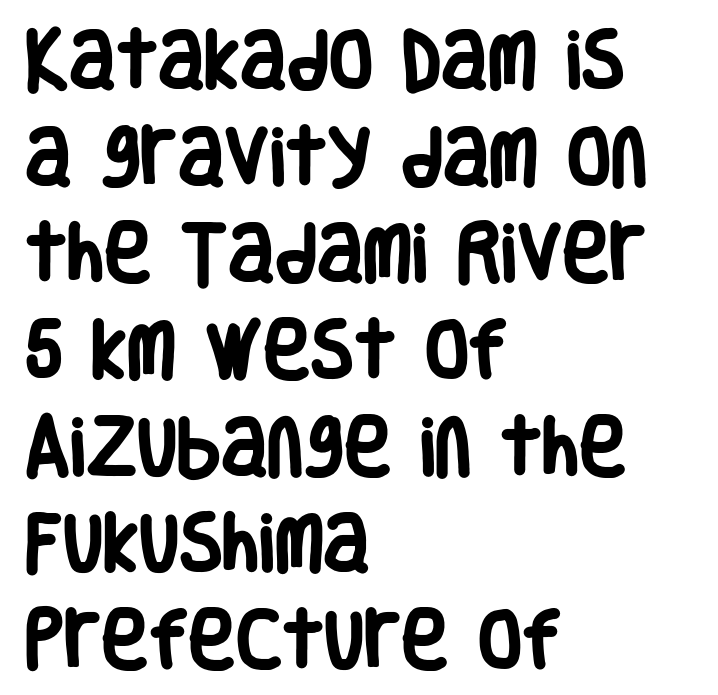
Q: Is the text bold? A: Yes.
Q: Is the text italic (slanted)? A: No, it is upright.
Q: Is the typeface a serif or a sans-serif typeface? A: Sans-serif.
Q: Is the text underlined? A: No.
Q: How is the paragraph aligned? A: Left-aligned.
Q: Is the spacing between letters normal or unusually wide? A: Normal.
Q: Is the spacing between lines tight, normal or loose? A: Normal.
Q: Width (condensed, normal, or wide)? A: Condensed.
Q: Stroke contrast? A: Low.
Q: x-height? A: Large.
Q: Monospaced? A: No.
